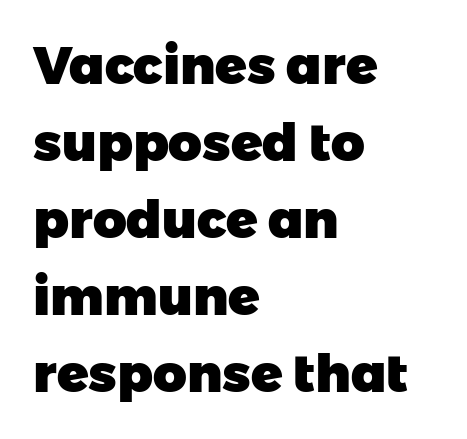
The image shows 52 px heavy sans-serif type; set left-aligned, normal line spacing (1.48x), normal letter spacing, not underlined; low stroke contrast and a medium x-height.
